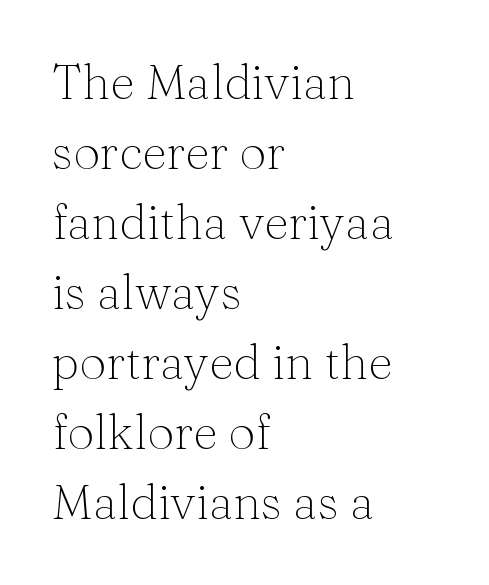
Q: Is the text bold? A: No.
Q: Is the text italic (slanted)? A: No, it is upright.
Q: Is the typeface a serif or a sans-serif typeface? A: Serif.
Q: Is the text underlined? A: No.
Q: How is the paragraph aligned? A: Left-aligned.
Q: Is the spacing between letters normal or unusually wide? A: Normal.
Q: Is the spacing between lines tight, normal or loose? A: Normal.
Q: Width (condensed, normal, or wide)? A: Normal.
Q: Stroke contrast? A: Medium.
Q: x-height? A: Medium.
Q: Monospaced? A: No.
